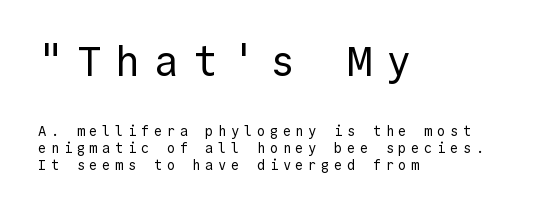
{"serif": "no", "italic": "no", "bold": "no", "weight": "regular", "width": "normal", "x_height": "medium", "monospaced": "yes", "underline": "no", "align": "left", "line_spacing_ratio": 1.22, "letter_spacing": "wide", "letter_spacing_em": 0.32, "larger_block": "first", "size_ratio": 3.0, "glyph_px": 42}
